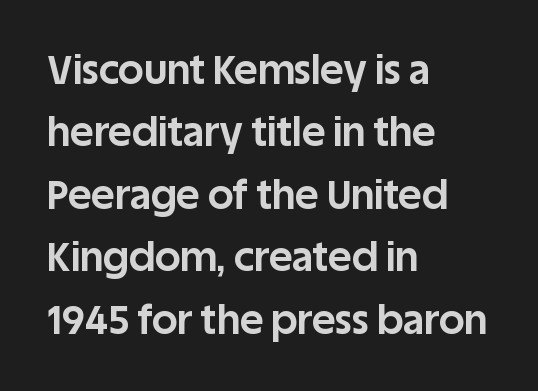
Q: Is the text bold? A: Yes.
Q: Is the text italic (slanted)? A: No, it is upright.
Q: Is the typeface a serif or a sans-serif typeface? A: Sans-serif.
Q: Is the text underlined? A: No.
Q: How is the paragraph aligned? A: Left-aligned.
Q: Is the spacing between letters normal or unusually wide? A: Normal.
Q: Is the spacing between lines tight, normal or loose? A: Normal.
Q: Width (condensed, normal, or wide)? A: Normal.
Q: Stroke contrast? A: Low.
Q: x-height? A: Large.
Q: Monospaced? A: No.
